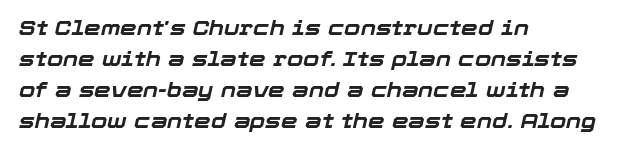
{"italic": "yes", "lean": "right", "slant_degrees": 12, "bold": "yes", "underline": "no", "align": "left", "line_spacing": "normal", "line_spacing_ratio": 1.47, "letter_spacing": "normal", "letter_spacing_em": 0.0, "glyph_px": 21}
